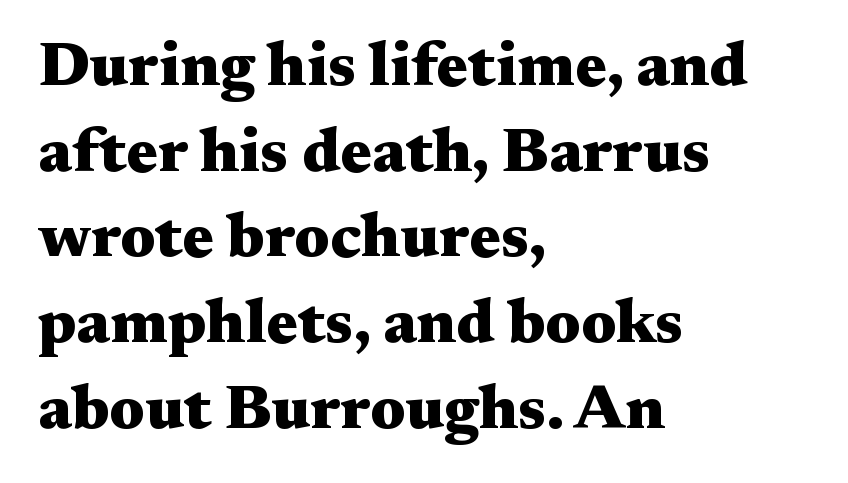
{"serif": "yes", "italic": "no", "bold": "yes", "weight": "heavy", "width": "wide", "stroke_contrast": "medium", "x_height": "medium", "monospaced": "no", "underline": "no", "align": "left", "line_spacing": "normal", "line_spacing_ratio": 1.36, "letter_spacing": "normal", "letter_spacing_em": 0.0, "glyph_px": 63}
